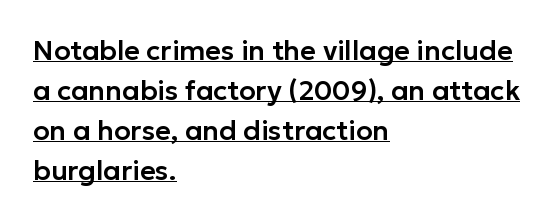
The rendering uses a moderate line-height, typical for paragraphs. Is the letter spacing exaggerated? No — it looks like the ordinary default. These lines were composed using upright roman letters. Looks like someone drew a line under every word here. Each line starts at the same left margin while the right side varies.
